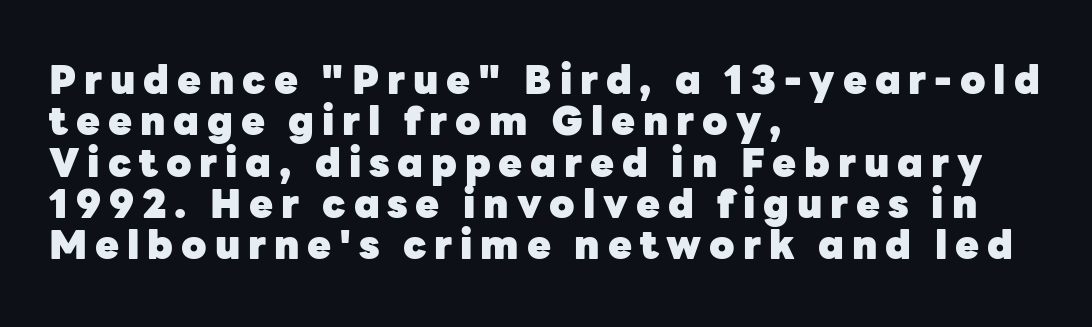
Q: Is the text bold? A: Yes.
Q: Is the text italic (slanted)? A: No, it is upright.
Q: Is the typeface a serif or a sans-serif typeface? A: Sans-serif.
Q: Is the text underlined? A: No.
Q: How is the paragraph aligned? A: Left-aligned.
Q: Is the spacing between letters normal or unusually wide? A: Unusually wide.
Q: Is the spacing between lines tight, normal or loose? A: Tight.
Q: Width (condensed, normal, or wide)? A: Normal.
Q: Stroke contrast? A: Low.
Q: x-height? A: Medium.
Q: Monospaced? A: No.
